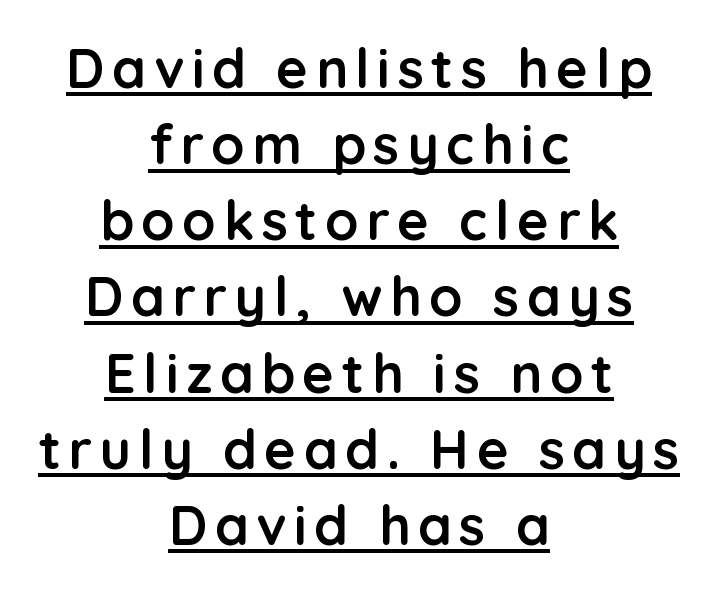
The image shows 54 px semibold sans-serif type, upright; set centered, normal line spacing (1.41x), underlined; low stroke contrast and a medium x-height.
